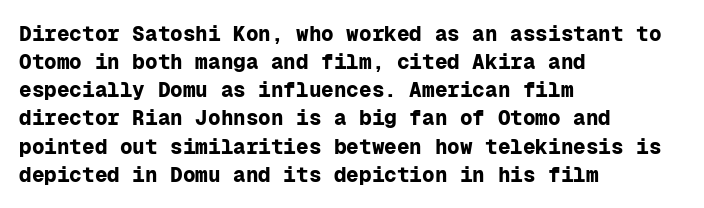
Q: Is the text bold? A: Yes.
Q: Is the text italic (slanted)? A: No, it is upright.
Q: Is the text underlined? A: No.
Q: How is the paragraph aligned? A: Left-aligned.
Q: Is the spacing between letters normal or unusually wide? A: Normal.
Q: Is the spacing between lines tight, normal or loose? A: Normal.
